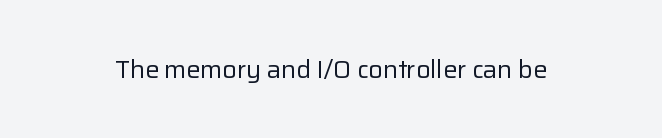
The rendering keeps characters at their native spacing. The font sits on the lighter half of the weight spectrum, regular included. Quick note: underline off. Is there any slant? The stems are plumb.
